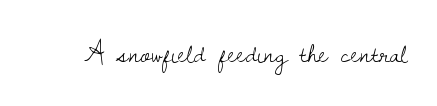
{"serif": "yes", "bold": "no", "weight": "light", "width": "normal", "stroke_contrast": "low", "x_height": "small", "monospaced": "no", "underline": "no", "letter_spacing": "normal", "letter_spacing_em": 0.0, "glyph_px": 29}
